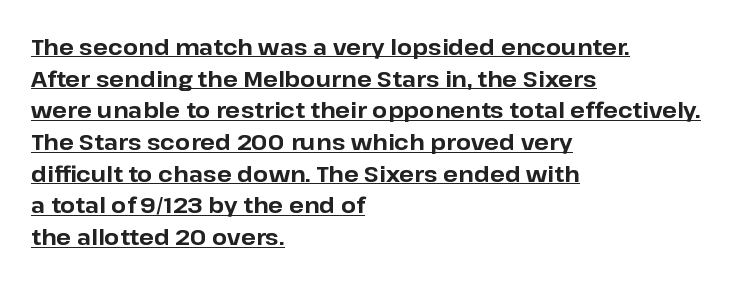
The image shows 22 px bold type, upright; set left-aligned, normal line spacing (1.44x), normal letter spacing, underlined.
